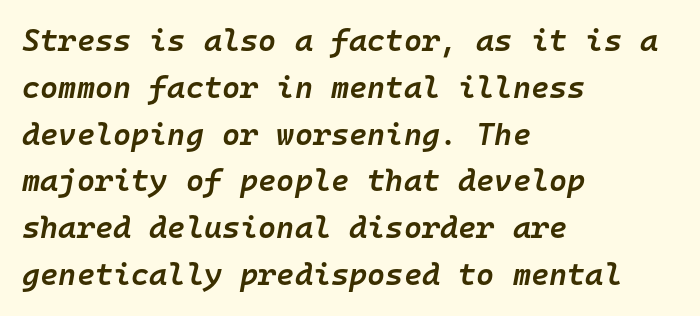
Q: Is the text bold? A: Semi-bold.
Q: Is the text italic (slanted)? A: Yes, it leans right by about 10 degrees.
Q: Is the text underlined? A: No.
Q: How is the paragraph aligned? A: Left-aligned.
Q: Is the spacing between letters normal or unusually wide? A: Normal.
Q: Is the spacing between lines tight, normal or loose? A: Normal.
Q: Width (condensed, normal, or wide)? A: Normal.
Q: Stroke contrast? A: Low.
Q: x-height? A: Medium.
Q: Monospaced? A: Yes.
